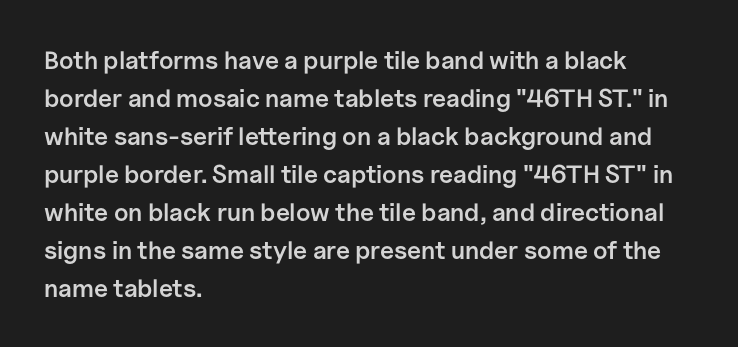
A roman cut, with each character standing at attention. The type is set solid horizontally, with unmodified tracking. These lines stack with their left ends in a neat column. Each glyph is drawn with semibold strokes, heavier than normal yet not fully bold.
